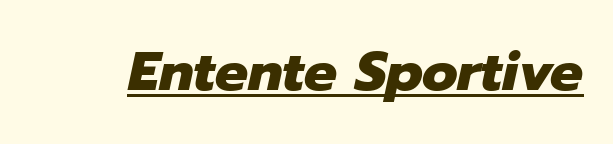
{"italic": "yes", "lean": "right", "slant_degrees": 12, "bold": "yes", "weight": "heavy", "width": "normal", "stroke_contrast": "low", "x_height": "medium", "monospaced": "no", "underline": "yes", "letter_spacing": "normal", "letter_spacing_em": 0.0, "glyph_px": 55}
